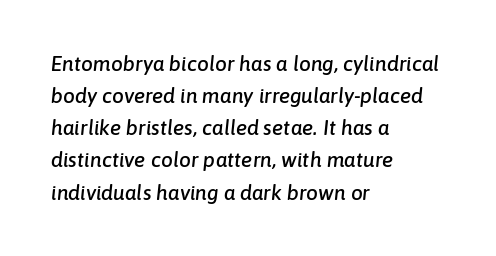
The foot of each line stays bare and open. All the whitespace from short lines collects on the right. Students, observe: this is what conventionally led text looks like. It's the slanting kind of type.
